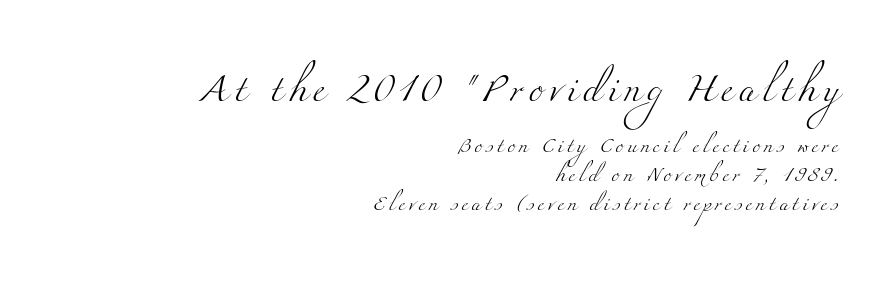
{"bold": "no", "underline": "no", "align": "right", "line_spacing": "loose", "line_spacing_ratio": 1.92, "letter_spacing": "wide", "letter_spacing_em": 0.23, "larger_block": "first", "size_ratio": 1.8, "glyph_px": 27}
